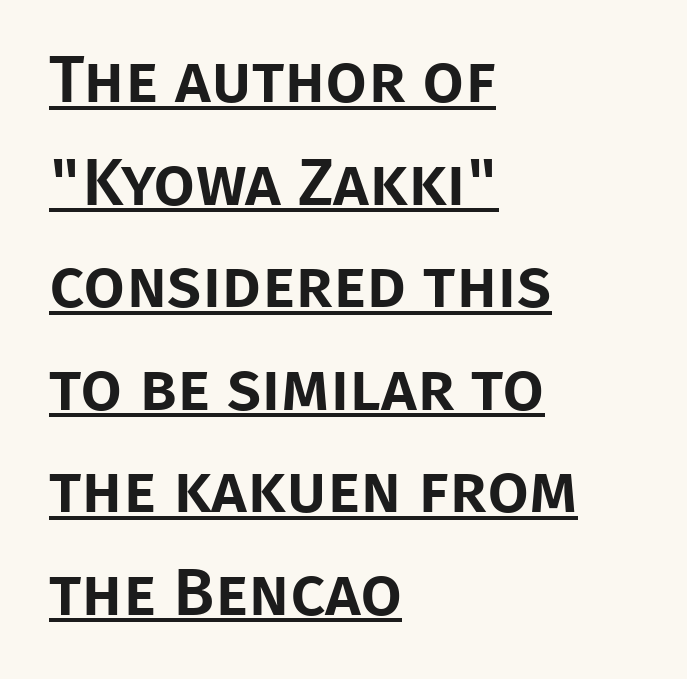
Q: Is the text italic (slanted)? A: No, it is upright.
Q: Is the typeface a serif or a sans-serif typeface? A: Sans-serif.
Q: Is the text underlined? A: Yes.
Q: How is the paragraph aligned? A: Left-aligned.
Q: Is the spacing between letters normal or unusually wide? A: Normal.
Q: Is the spacing between lines tight, normal or loose? A: Normal.
Q: Width (condensed, normal, or wide)? A: Normal.
Q: Stroke contrast? A: Low.
Q: x-height? A: Large.
Q: Monospaced? A: No.
